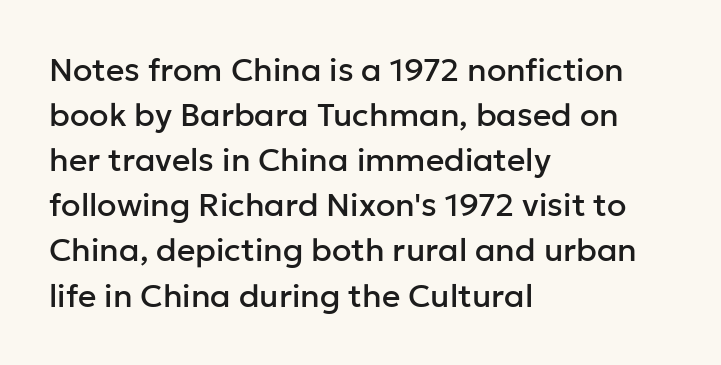
The image shows 32 px sans-serif type, upright; set left-aligned, normal line spacing (1.41x), normal letter spacing, not underlined; low stroke contrast and a medium x-height.
